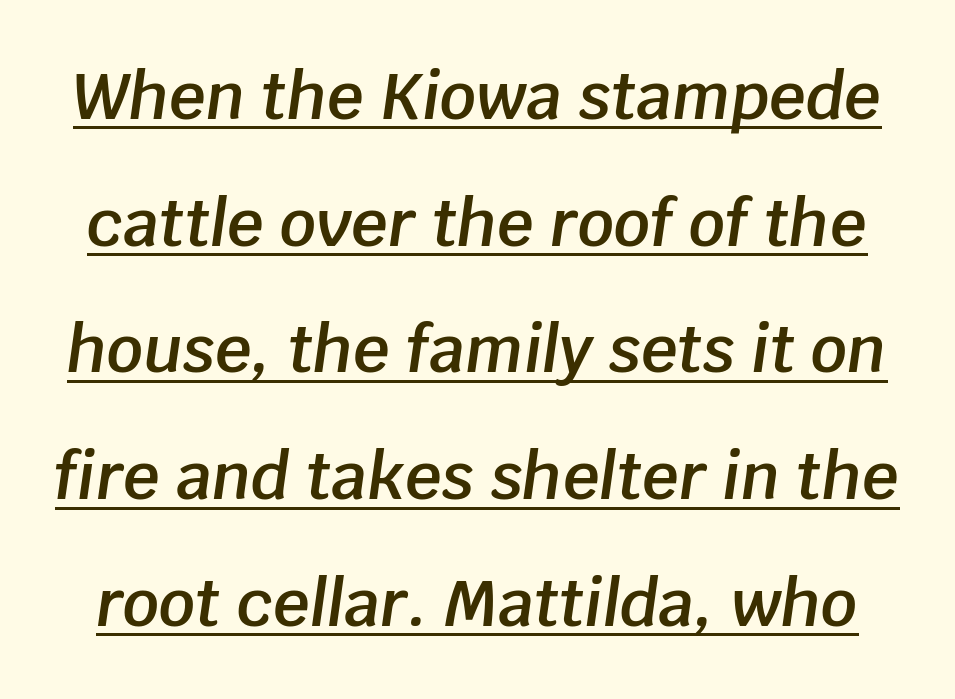
Q: Is the text bold? A: Semi-bold.
Q: Is the text italic (slanted)? A: Yes, it leans right by about 8 degrees.
Q: Is the text underlined? A: Yes.
Q: Is the spacing between letters normal or unusually wide? A: Normal.
Q: Is the spacing between lines tight, normal or loose? A: Loose.
Q: Width (condensed, normal, or wide)? A: Normal.
Q: Stroke contrast? A: Low.
Q: x-height? A: Large.
Q: Monospaced? A: No.
